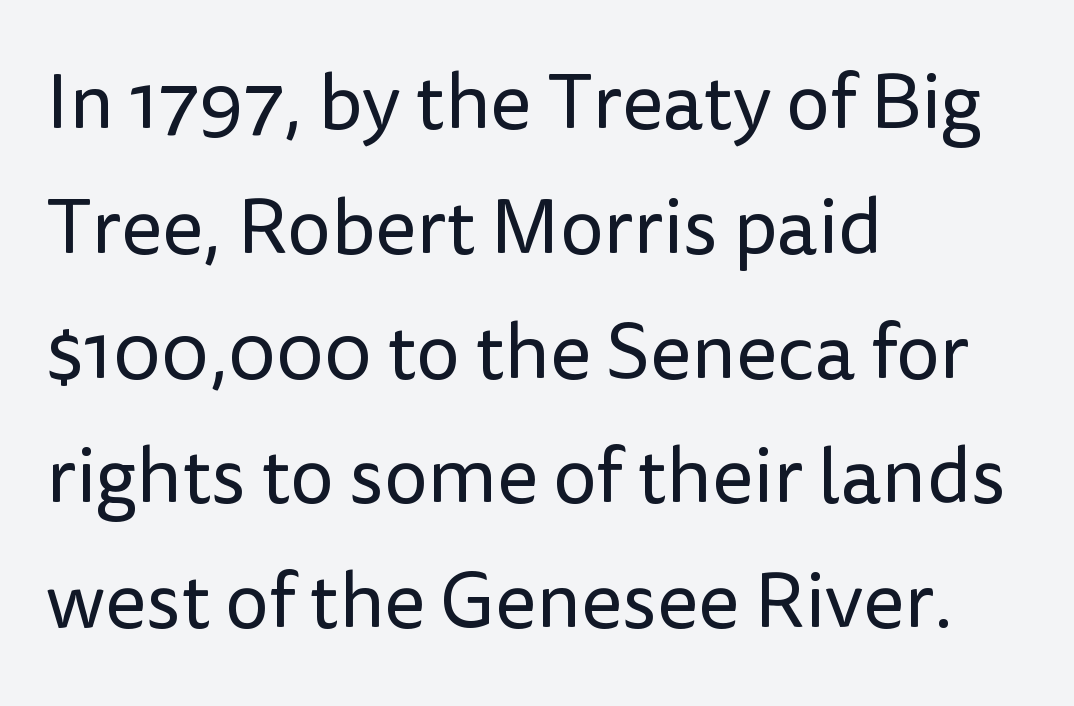
Q: Is the text bold? A: No.
Q: Is the text italic (slanted)? A: No, it is upright.
Q: Is the typeface a serif or a sans-serif typeface? A: Sans-serif.
Q: Is the text underlined? A: No.
Q: How is the paragraph aligned? A: Left-aligned.
Q: Is the spacing between letters normal or unusually wide? A: Normal.
Q: Is the spacing between lines tight, normal or loose? A: Normal.
Q: Width (condensed, normal, or wide)? A: Normal.
Q: Stroke contrast? A: Low.
Q: x-height? A: Medium.
Q: Monospaced? A: No.
